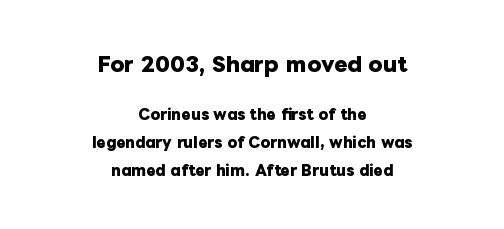
{"italic": "no", "bold": "yes", "underline": "no", "align": "center", "line_spacing": "loose", "line_spacing_ratio": 1.97, "letter_spacing": "normal", "letter_spacing_em": 0.0, "larger_block": "first", "size_ratio": 1.43, "glyph_px": 20}
